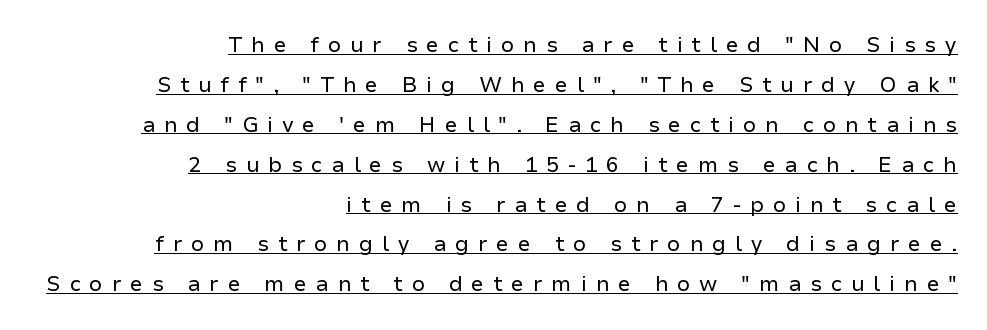
{"italic": "no", "bold": "no", "underline": "yes", "align": "right", "line_spacing": "loose", "line_spacing_ratio": 1.9, "letter_spacing": "wide", "letter_spacing_em": 0.42, "glyph_px": 21}
